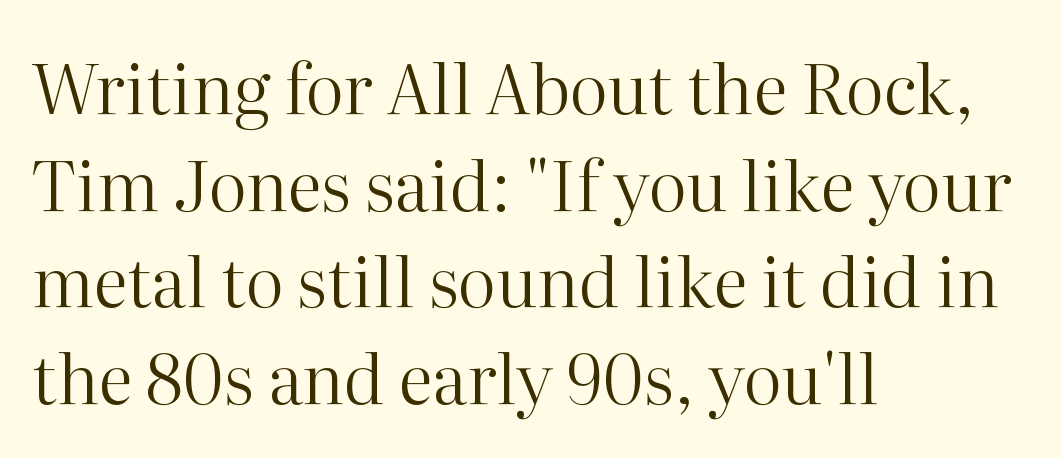
The image shows 69 px regular-weight serif type, upright; set left-aligned, normal line spacing (1.4x), normal letter spacing, not underlined; high stroke contrast and a medium x-height.
